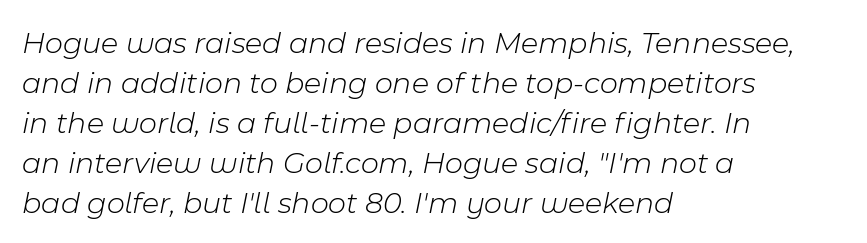
Q: Is the text bold? A: No.
Q: Is the text italic (slanted)? A: Yes, it leans right by about 11 degrees.
Q: Is the text underlined? A: No.
Q: How is the paragraph aligned? A: Left-aligned.
Q: Is the spacing between letters normal or unusually wide? A: Normal.
Q: Is the spacing between lines tight, normal or loose? A: Normal.
Q: Width (condensed, normal, or wide)? A: Normal.
Q: Stroke contrast? A: Low.
Q: x-height? A: Medium.
Q: Monospaced? A: No.
